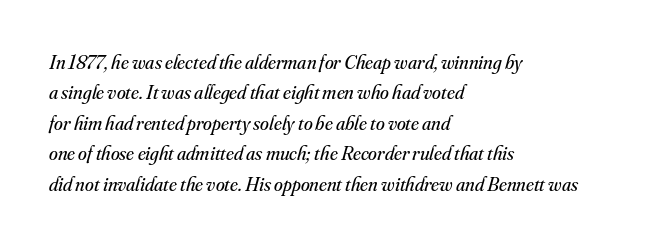
The image shows 20 px text type, italic (leaning right); set left-aligned, normal line spacing (1.52x), normal letter spacing, not underlined.
